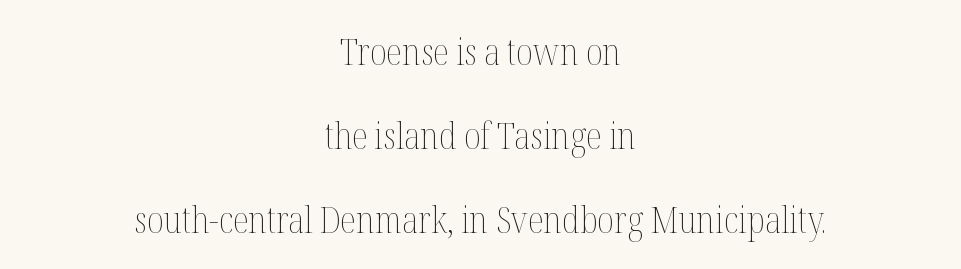
Just letters on the line, the space beneath them empty. Do the characters align in a grid? No, the font is proportional. The strokes are not fattened; the text isn't bold. The typesetter chose a symmetrical, centered arrangement here. The passage shown stacks its lines with a broad gap.
